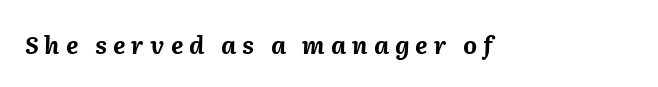
Underlining? Definitely not there. Between one letter and the next there's a generous, obvious gap. The typesetting leans heavy: a genuine bold. Emphasis-style slanted type is in use.
